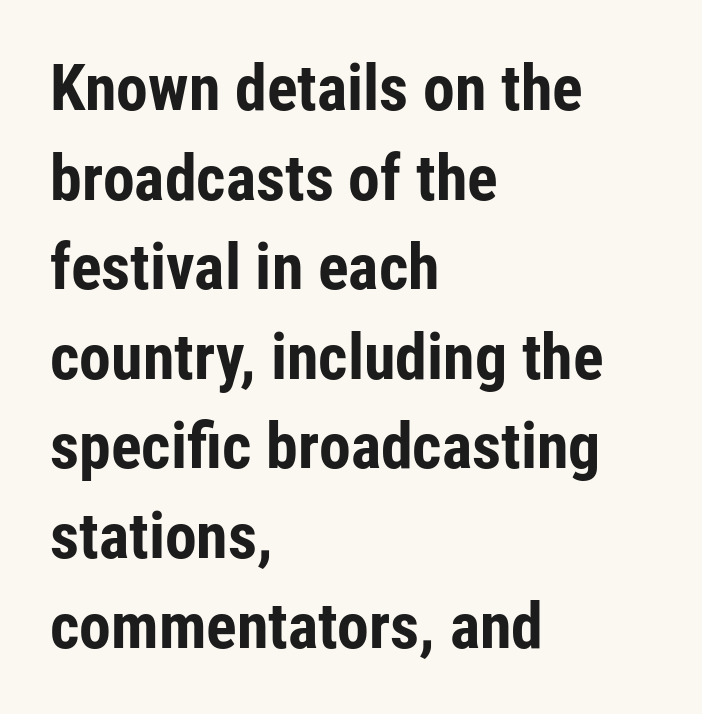
{"serif": "no", "italic": "no", "bold": "yes", "weight": "bold", "width": "condensed", "stroke_contrast": "low", "x_height": "medium", "monospaced": "no", "underline": "no", "align": "left", "line_spacing": "normal", "line_spacing_ratio": 1.4, "letter_spacing": "normal", "letter_spacing_em": 0.0, "glyph_px": 64}
